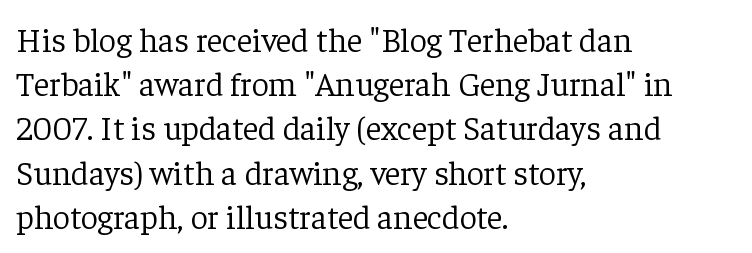
Does the copy run flush right? No — it runs flush left. Weight class: somewhere from thin through regular. Is this a sans? No — the strokes have serifs. Here the designer chose a conventional face with non-uniform glyph widths. Italic? Not at all — the glyphs are vertical. The gaps between neighbouring characters are ordinary and unremarkable.
